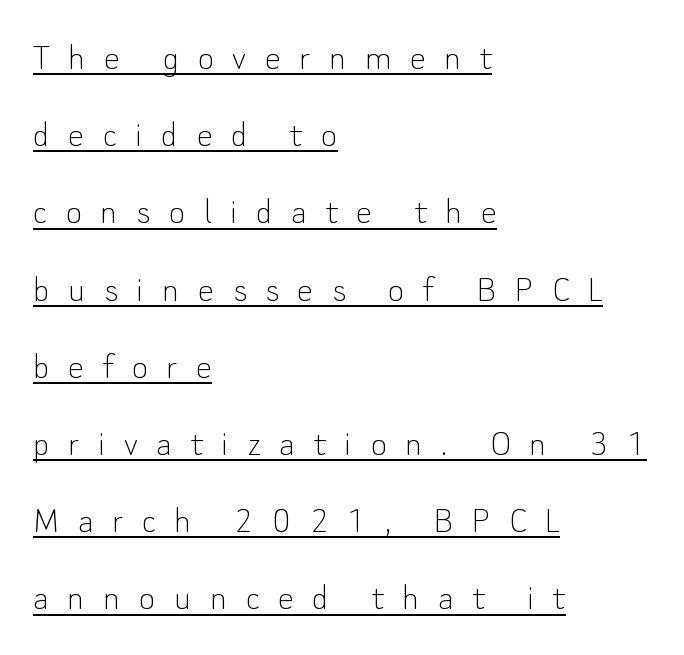
Q: Is the text bold? A: No.
Q: Is the text italic (slanted)? A: No, it is upright.
Q: Is the typeface a serif or a sans-serif typeface? A: Sans-serif.
Q: Is the text underlined? A: Yes.
Q: How is the paragraph aligned? A: Left-aligned.
Q: Is the spacing between letters normal or unusually wide? A: Unusually wide.
Q: Is the spacing between lines tight, normal or loose? A: Loose.
Q: Width (condensed, normal, or wide)? A: Normal.
Q: Stroke contrast? A: Low.
Q: x-height? A: Small.
Q: Monospaced? A: No.
